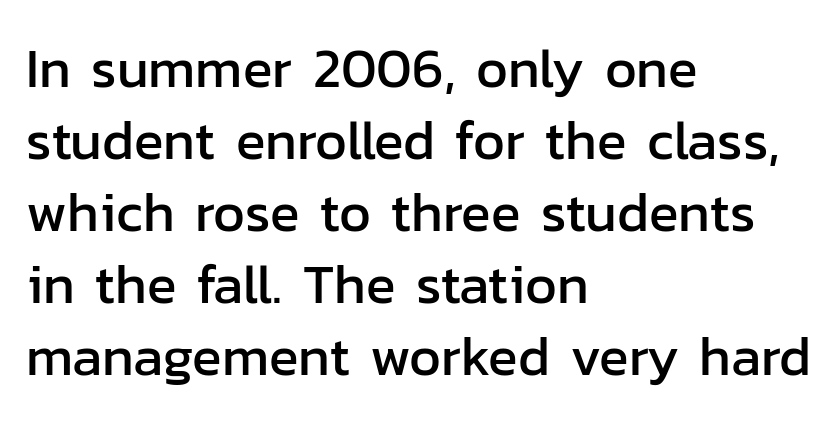
Q: Is the text italic (slanted)? A: No, it is upright.
Q: Is the typeface a serif or a sans-serif typeface? A: Sans-serif.
Q: Is the text underlined? A: No.
Q: How is the paragraph aligned? A: Left-aligned.
Q: Is the spacing between letters normal or unusually wide? A: Normal.
Q: Is the spacing between lines tight, normal or loose? A: Normal.
Q: Width (condensed, normal, or wide)? A: Normal.
Q: Stroke contrast? A: Low.
Q: x-height? A: Medium.
Q: Monospaced? A: No.
